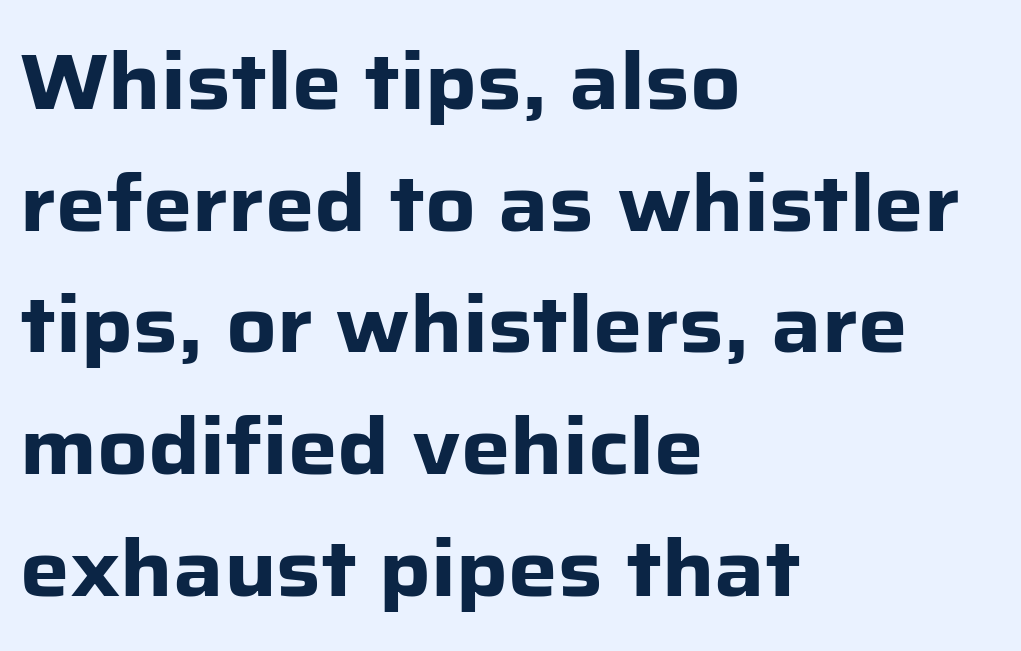
Q: Is the text bold? A: Yes.
Q: Is the text italic (slanted)? A: No, it is upright.
Q: Is the typeface a serif or a sans-serif typeface? A: Sans-serif.
Q: Is the text underlined? A: No.
Q: How is the paragraph aligned? A: Left-aligned.
Q: Is the spacing between letters normal or unusually wide? A: Normal.
Q: Is the spacing between lines tight, normal or loose? A: Normal.
Q: Width (condensed, normal, or wide)? A: Normal.
Q: Stroke contrast? A: Low.
Q: x-height? A: Medium.
Q: Monospaced? A: No.
